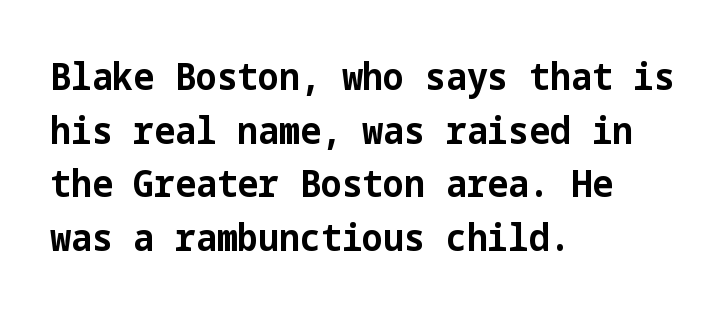
Q: Is the text bold? A: Yes.
Q: Is the text italic (slanted)? A: No, it is upright.
Q: Is the typeface a serif or a sans-serif typeface? A: Sans-serif.
Q: Is the text underlined? A: No.
Q: How is the paragraph aligned? A: Left-aligned.
Q: Is the spacing between letters normal or unusually wide? A: Normal.
Q: Is the spacing between lines tight, normal or loose? A: Normal.
Q: Width (condensed, normal, or wide)? A: Normal.
Q: Stroke contrast? A: Low.
Q: x-height? A: Medium.
